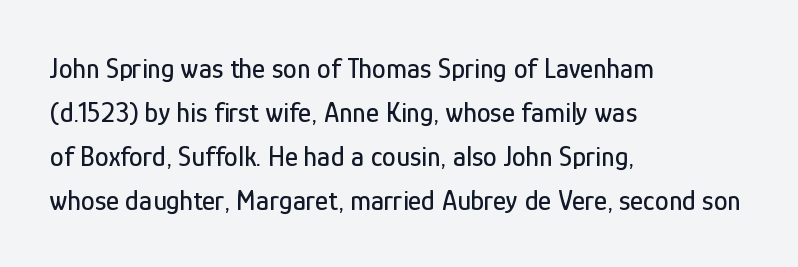
{"serif": "no", "italic": "no", "width": "condensed", "stroke_contrast": "low", "x_height": "medium", "monospaced": "no", "underline": "no", "align": "left", "line_spacing": "normal", "line_spacing_ratio": 1.57, "letter_spacing": "normal", "letter_spacing_em": 0.0, "glyph_px": 28}
